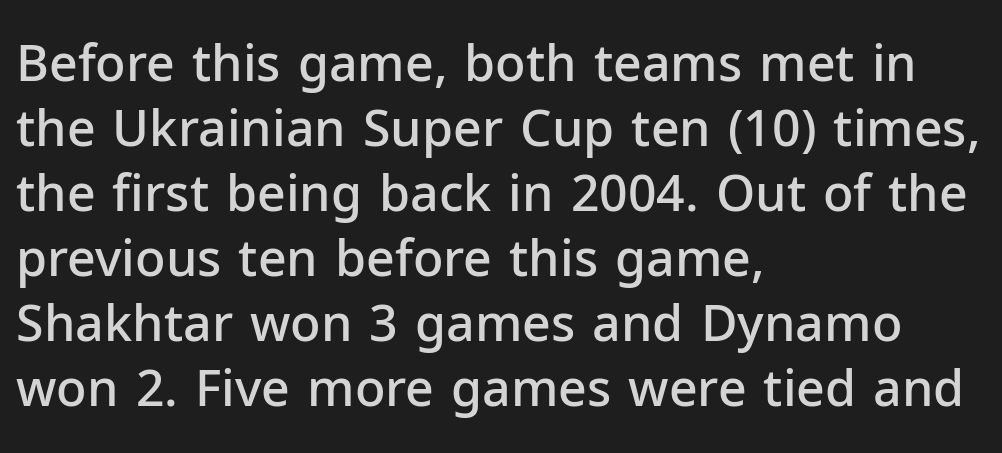
Layout note: lines flush left. There is no visible air inserted between adjacent glyphs. Ascenders rise straight up at ninety degrees. I'd describe the lettering as semibold — firm but not a full bold.
